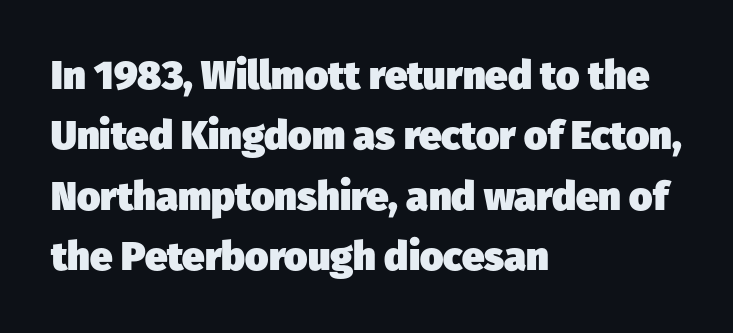
The image shows 40 px heavy sans-serif type; set left-aligned, normal line spacing (1.51x), normal letter spacing, not underlined; low stroke contrast and a medium x-height.
